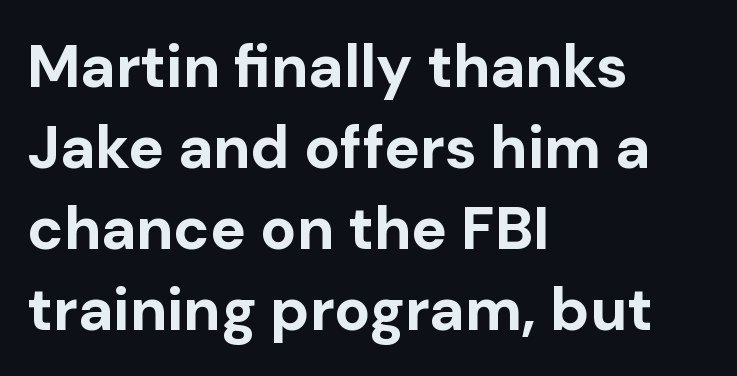
Strong, thick strokes mark this as bold type. The strip under each line holds only bare page. The lines are quadded left. Is this a fixed-width face? No — the glyphs have proportional, varying widths. The letterforms sit shoulder to shoulder at normal distance. Reading down the column, the eye jumps a familiar distance to each next line.
